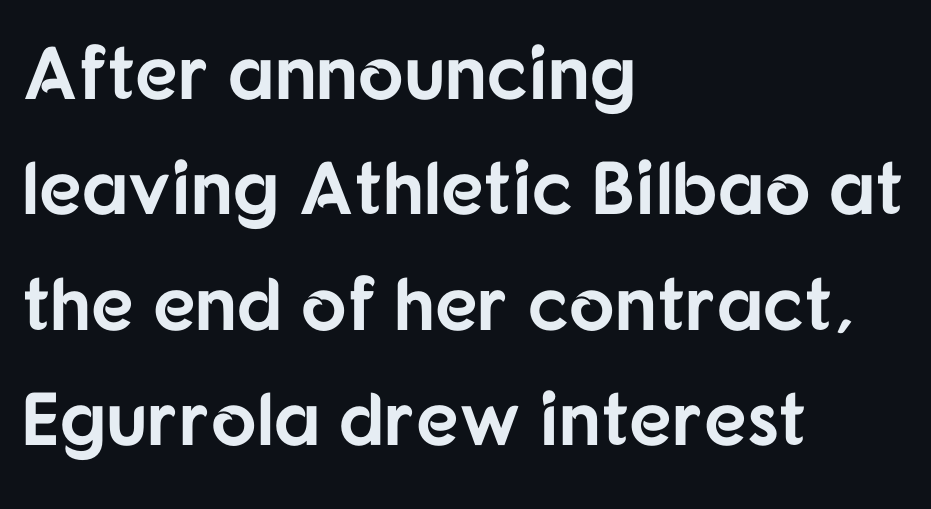
{"serif": "no", "italic": "no", "bold": "yes", "weight": "bold", "width": "normal", "stroke_contrast": "low", "x_height": "medium", "monospaced": "no", "underline": "no", "align": "left", "line_spacing": "normal", "line_spacing_ratio": 1.54, "letter_spacing": "normal", "letter_spacing_em": 0.0, "glyph_px": 75}
